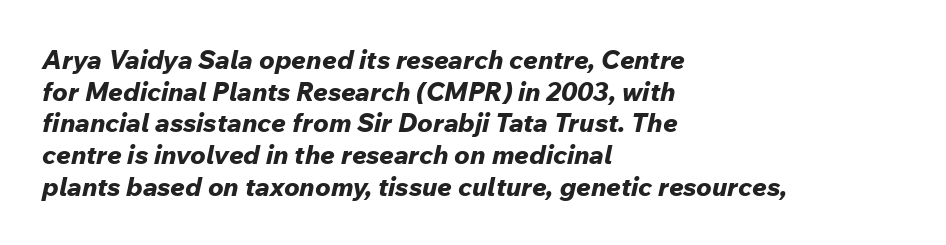
{"italic": "yes", "lean": "right", "slant_degrees": 12, "bold": "yes", "underline": "no", "align": "left", "line_spacing_ratio": 1.22, "letter_spacing": "normal", "letter_spacing_em": 0.0, "glyph_px": 26}
